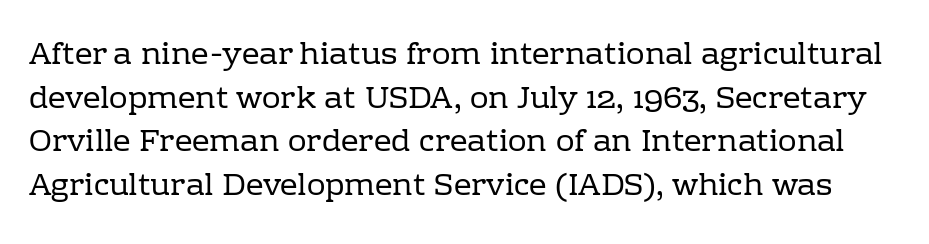
Q: Is the text bold? A: No.
Q: Is the text italic (slanted)? A: No, it is upright.
Q: Is the typeface a serif or a sans-serif typeface? A: Serif.
Q: Is the text underlined? A: No.
Q: Is the spacing between letters normal or unusually wide? A: Normal.
Q: Is the spacing between lines tight, normal or loose? A: Normal.
Q: Width (condensed, normal, or wide)? A: Normal.
Q: Stroke contrast? A: Low.
Q: x-height? A: Medium.
Q: Monospaced? A: No.
